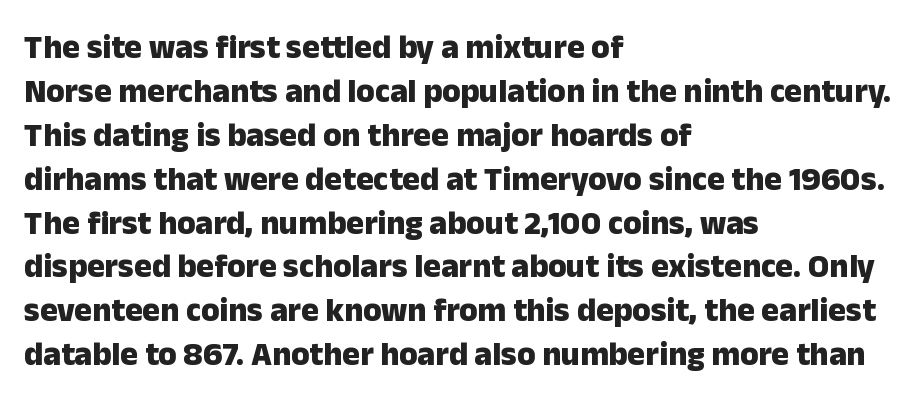
Standard letterfit; no display-style spreading of the glyphs. Notice how the passage keeps a crisp vertical edge on the left only. The passage shown is typed in a proportional face where columns would drift. The strokes are fattened all the way to bold. Nope, no serifs anywhere on these letters.
